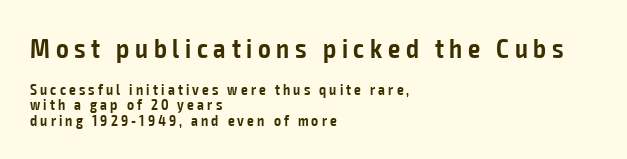
Q: Is the text bold? A: Semi-bold.
Q: Is the text italic (slanted)? A: No, it is upright.
Q: Is the text underlined? A: No.
Q: How is the paragraph aligned? A: Left-aligned.
Q: Is the spacing between letters normal or unusually wide? A: Unusually wide.
Q: Is the spacing between lines tight, normal or loose? A: Tight.
Q: Which block of text is set in a larger size, the first (top) or the second (bottom)? A: The first (top) one.
